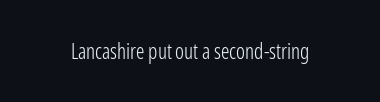
The image shows 21 px text type, upright; set normal letter spacing, not underlined.
